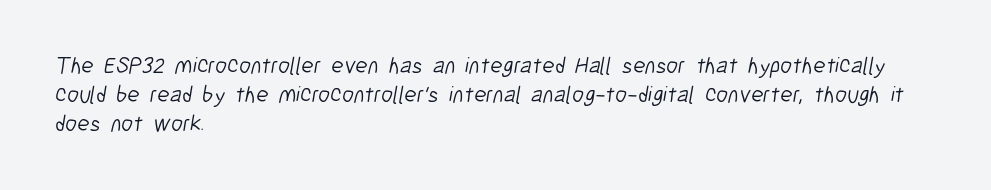
{"bold": "no", "underline": "no", "align": "left", "line_spacing": "normal", "line_spacing_ratio": 1.26, "letter_spacing": "normal", "letter_spacing_em": 0.0, "glyph_px": 23}
